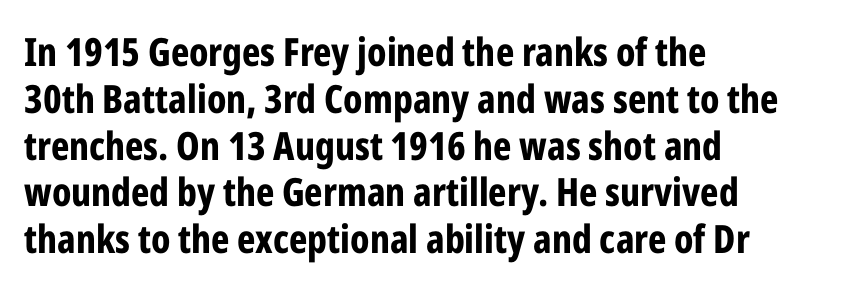
Q: Is the text bold? A: Yes.
Q: Is the text italic (slanted)? A: No, it is upright.
Q: Is the typeface a serif or a sans-serif typeface? A: Sans-serif.
Q: Is the text underlined? A: No.
Q: How is the paragraph aligned? A: Left-aligned.
Q: Is the spacing between letters normal or unusually wide? A: Normal.
Q: Width (condensed, normal, or wide)? A: Condensed.
Q: Stroke contrast? A: Low.
Q: x-height? A: Medium.
Q: Monospaced? A: No.
